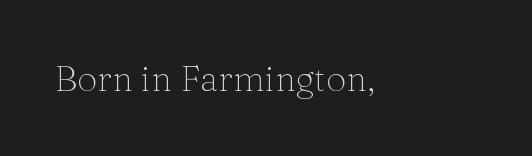
The letters stand straight up with perfectly vertical stems. You can tell from the footed stems that serif type was used. Is this a fixed-width face? No — the glyphs have proportional, varying widths. Look at the tracking — it's just the regular setting, nothing added.
